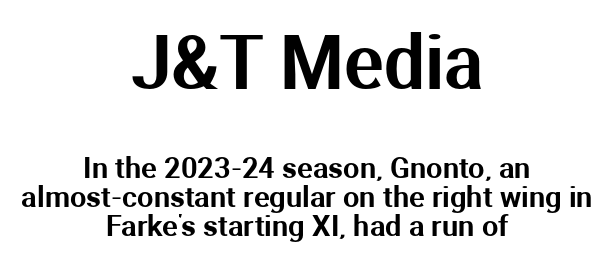
Q: Is the text italic (slanted)? A: No, it is upright.
Q: Is the typeface a serif or a sans-serif typeface? A: Sans-serif.
Q: Is the text underlined? A: No.
Q: How is the paragraph aligned? A: Centered.
Q: Is the spacing between letters normal or unusually wide? A: Normal.
Q: Is the spacing between lines tight, normal or loose? A: Tight.
Q: Which block of text is set in a larger size, the first (top) or the second (bottom)? A: The first (top) one.
Q: Width (condensed, normal, or wide)? A: Normal.
Q: Stroke contrast? A: Medium.
Q: x-height? A: Medium.
Q: Monospaced? A: No.
